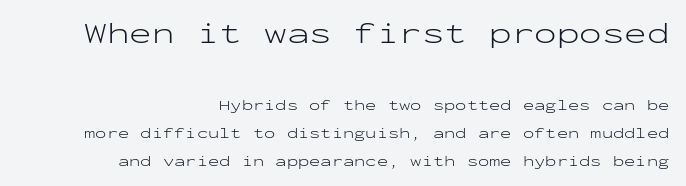
The image shows 30 px light, wide sans-serif type, upright, monospaced; set right-aligned, line spacing 1.86x, normal letter spacing, not underlined; the first (top) block is 2.0x larger; low stroke contrast and a medium x-height.
